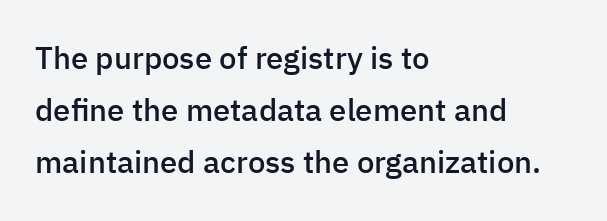
The image shows 31 px semibold sans-serif type, upright; set left-aligned, normal line spacing (1.67x), normal letter spacing, not underlined; low stroke contrast and a medium x-height.
